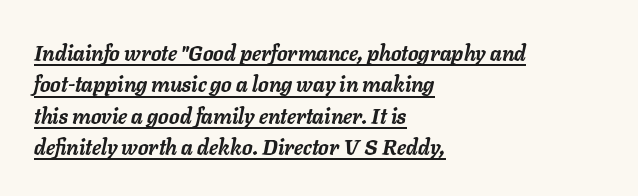
{"italic": "yes", "lean": "right", "slant_degrees": 11, "bold": "yes", "underline": "yes", "align": "left", "line_spacing": "normal", "line_spacing_ratio": 1.49, "letter_spacing": "normal", "letter_spacing_em": 0.0, "glyph_px": 21}
